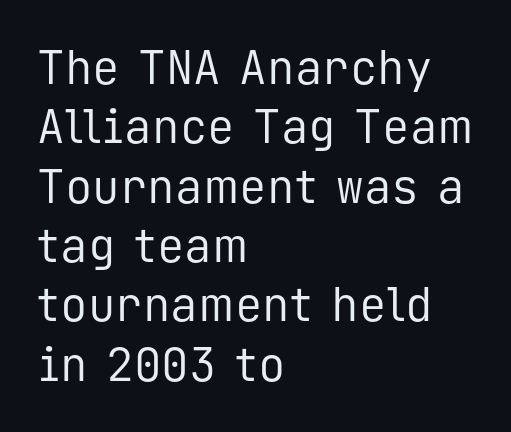
Q: Is the text bold? A: No.
Q: Is the text italic (slanted)? A: No, it is upright.
Q: Is the typeface a serif or a sans-serif typeface? A: Sans-serif.
Q: Is the text underlined? A: No.
Q: How is the paragraph aligned? A: Left-aligned.
Q: Is the spacing between letters normal or unusually wide? A: Normal.
Q: Is the spacing between lines tight, normal or loose? A: Normal.
Q: Width (condensed, normal, or wide)? A: Normal.
Q: Stroke contrast? A: Low.
Q: x-height? A: Medium.
Q: Monospaced? A: Yes.
